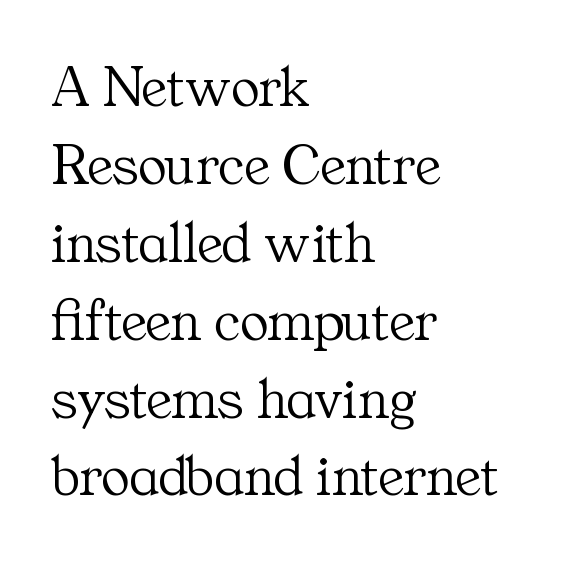
Spacing verdict: proportional, widths tailored to each character. Anything drawn beneath the words? Only blank space. Observe the serifs anchoring each vertical stroke in this sample. Layout note: lines flush left. Characters follow at the spacing the type designer built in. The letters stand straight up with perfectly vertical stems.
